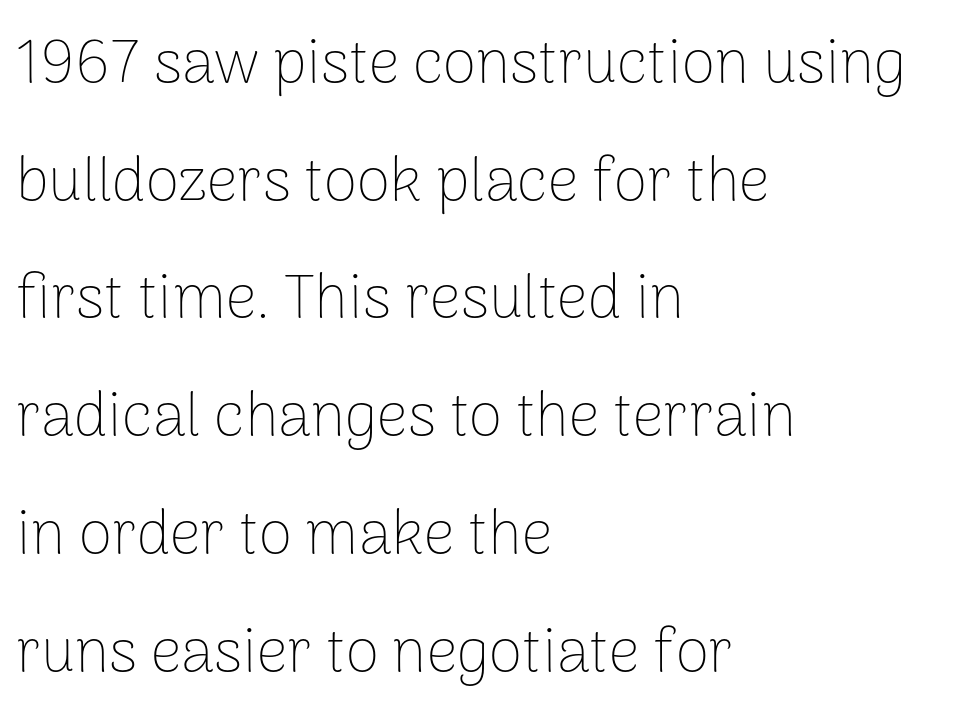
The image shows 61 px thin sans-serif type, upright; set left-aligned, loose line spacing (1.93x), normal letter spacing, not underlined; low stroke contrast and a medium x-height.
